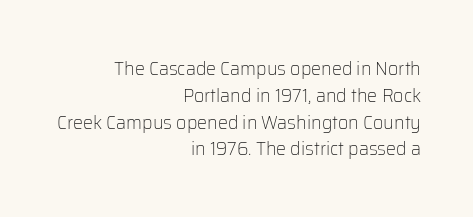
{"italic": "no", "bold": "no", "underline": "no", "align": "right", "line_spacing": "normal", "line_spacing_ratio": 1.34, "letter_spacing": "normal", "letter_spacing_em": 0.0, "glyph_px": 20}
